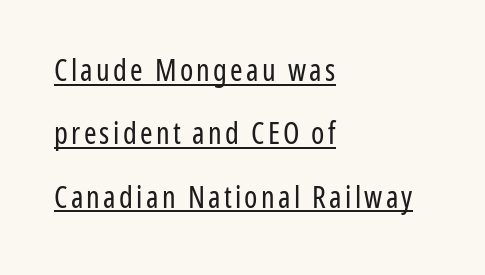
{"serif": "no", "italic": "no", "bold": "no", "weight": "regular", "width": "condensed", "stroke_contrast": "low", "x_height": "medium", "monospaced": "no", "underline": "yes", "align": "left", "line_spacing": "loose", "line_spacing_ratio": 2.11, "glyph_px": 30}
